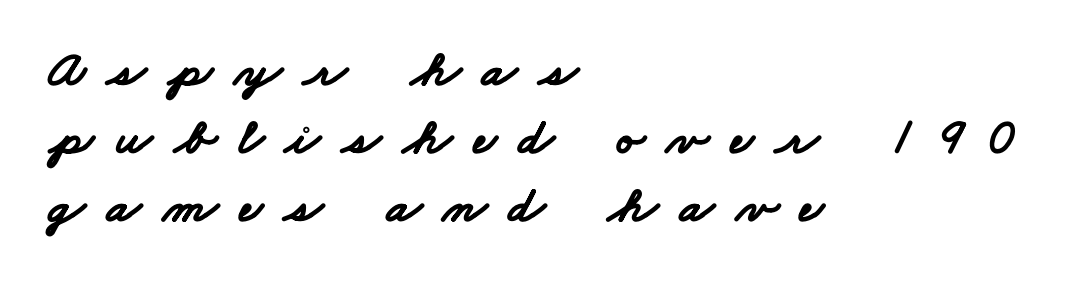
{"serif": "no", "bold": "yes", "weight": "bold", "width": "wide", "stroke_contrast": "low", "x_height": "small", "monospaced": "no", "underline": "no", "align": "left", "line_spacing": "normal", "line_spacing_ratio": 1.33, "letter_spacing": "wide", "letter_spacing_em": 0.42, "glyph_px": 51}
